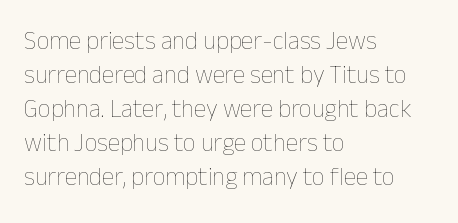
Q: Is the text bold? A: No.
Q: Is the text italic (slanted)? A: No, it is upright.
Q: Is the text underlined? A: No.
Q: How is the paragraph aligned? A: Left-aligned.
Q: Is the spacing between letters normal or unusually wide? A: Normal.
Q: Is the spacing between lines tight, normal or loose? A: Normal.
